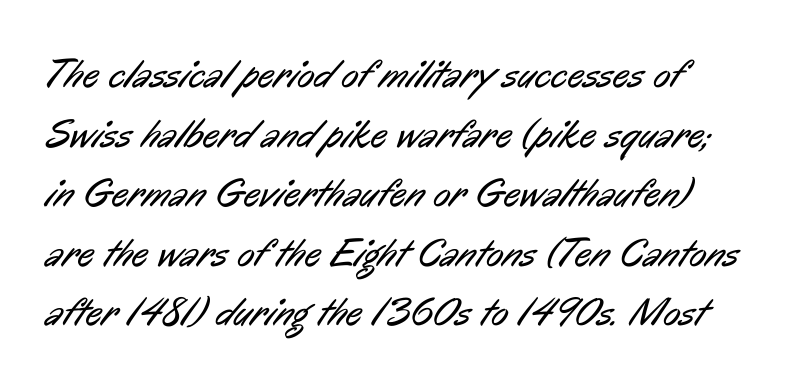
A typesetter would call this proportional, since set widths differ per character. Nobody drew a line under any word here. You can tell from the bare stems that sans-serif type was used. No heavy texture on the line: the type isn't bold.
